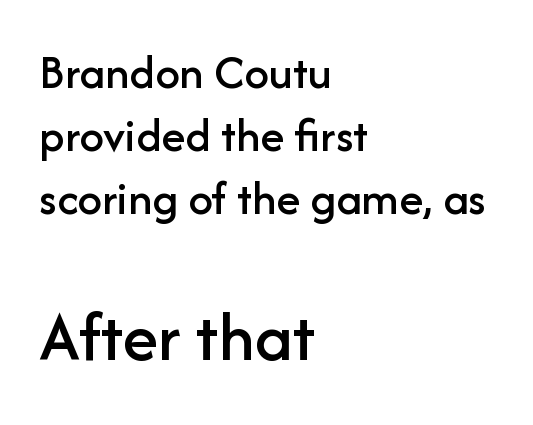
The image shows 73 px sans-serif type, upright; set left-aligned, normal line spacing (1.29x), normal letter spacing, not underlined; the second (bottom) block is 1.49x larger; low stroke contrast and a medium x-height.
